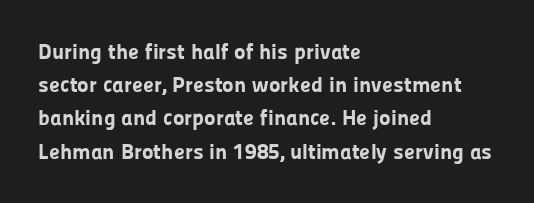
Leading matches the norm, producing a regular column. The area under the type is left untouched. Does extra space separate the letters? No, they use regular spacing. These lines were composed using upright roman letters.
